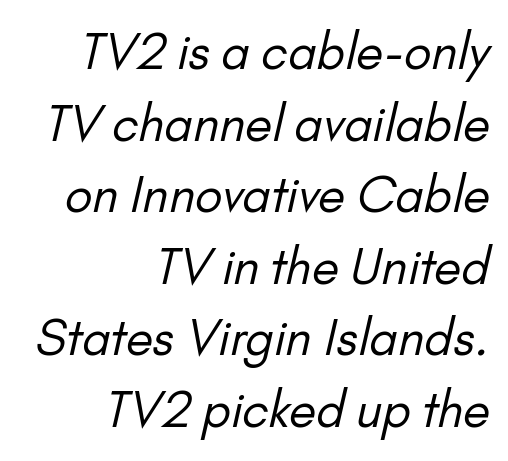
The compositor pushed each line to the right boundary. Reading down the column, the eye jumps a familiar distance to each next line. A sans-serif font was chosen for this passage. Spacing verdict: proportional, widths tailored to each character. Only glyphs here, with clear space below each row.
